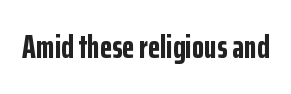
A sans-serif font was chosen for this passage. Check the space under the baseline: it is left empty. A dark, heavy texture on the line: the type is bold. Inter-character spacing is left at the font's built-in metrics. Ascenders rise straight up at ninety degrees. The face used here is proportionally spaced, like ordinary book or web type.
